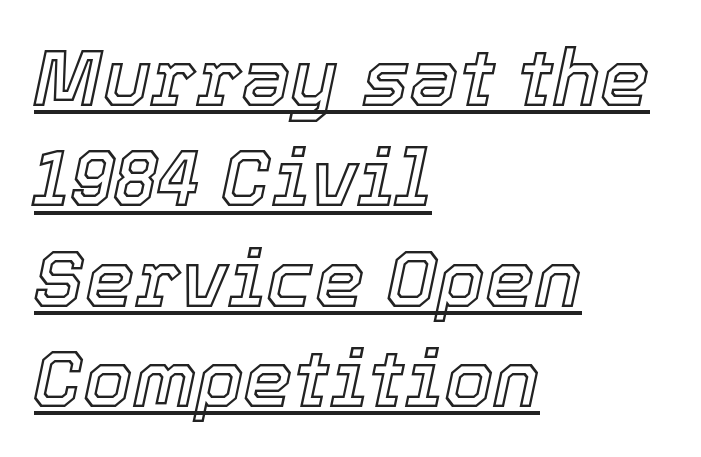
The image shows 79 px text type, italic (leaning right); set left-aligned, normal line spacing (1.27x), normal letter spacing, underlined; a medium x-height.
